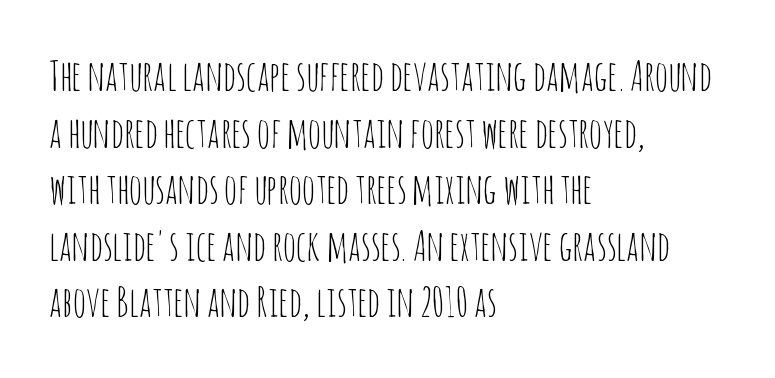
Think of a printed novel: that variable character pitch is what you see here. Horizontal alignment here is leftward, the default for most running prose. Look at the bottom of the vertical strokes: they stop flat, with no serifs. The letters stand upright; this is a roman face. This sample uses plain, unmodified letter spacing. Descenders hang freely into open space.
